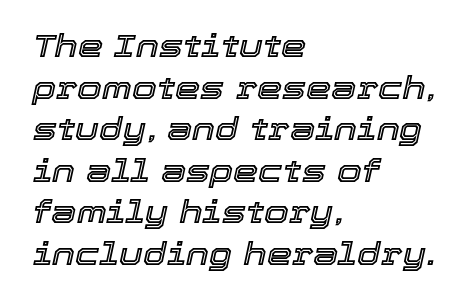
{"italic": "yes", "lean": "right", "slant_degrees": 12, "width": "normal", "x_height": "medium", "monospaced": "no", "underline": "no", "align": "left", "line_spacing": "normal", "line_spacing_ratio": 1.3, "letter_spacing": "normal", "letter_spacing_em": 0.0, "glyph_px": 32}
